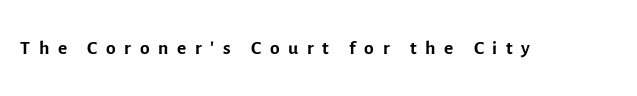
Type style note: lacks serifs. The face looks like a standard text weight, possibly lighter. The letters advance in unequal steps, a hallmark of proportional type. Does extra space separate the letters? Yes, quite a lot of it. Plain, unruled lines of type.
